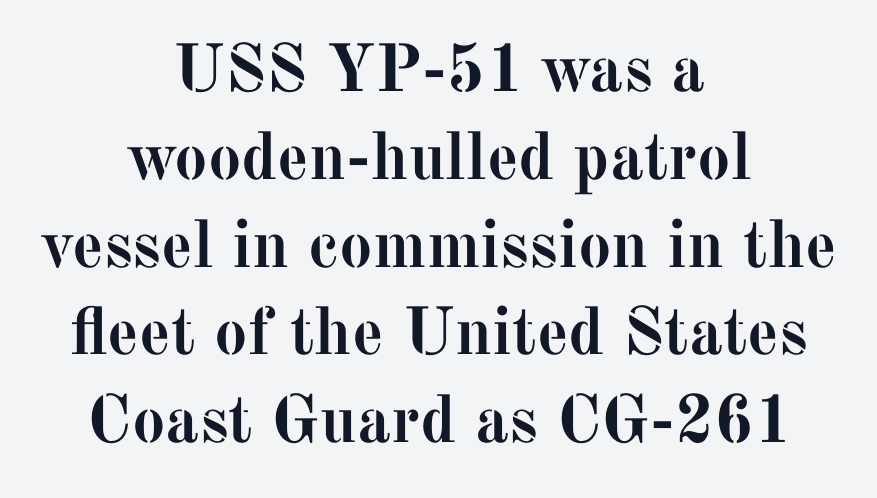
{"serif": "yes", "italic": "no", "bold": "yes", "weight": "semibold", "width": "normal", "stroke_contrast": "medium", "x_height": "medium", "monospaced": "no", "underline": "no", "align": "center", "line_spacing": "normal", "line_spacing_ratio": 1.31, "letter_spacing": "normal", "letter_spacing_em": 0.0, "glyph_px": 67}
